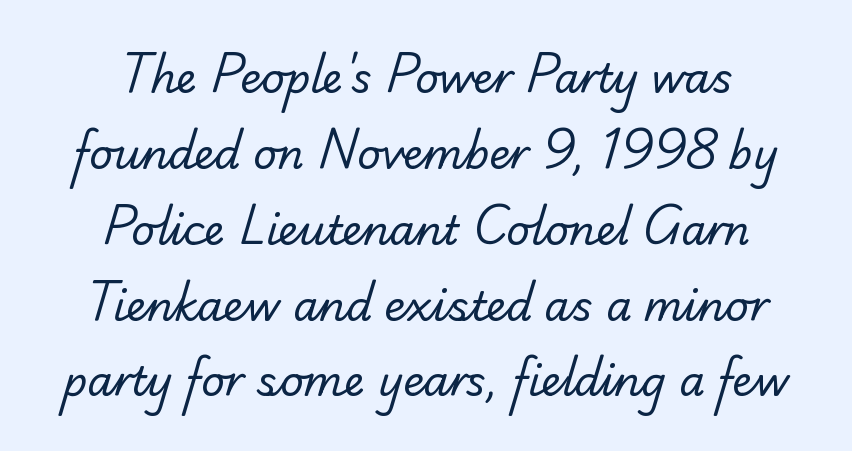
Q: Is the text bold? A: No.
Q: Is the typeface a serif or a sans-serif typeface? A: Serif.
Q: Is the text underlined? A: No.
Q: How is the paragraph aligned? A: Centered.
Q: Is the spacing between letters normal or unusually wide? A: Normal.
Q: Width (condensed, normal, or wide)? A: Normal.
Q: Stroke contrast? A: Low.
Q: x-height? A: Small.
Q: Monospaced? A: No.
